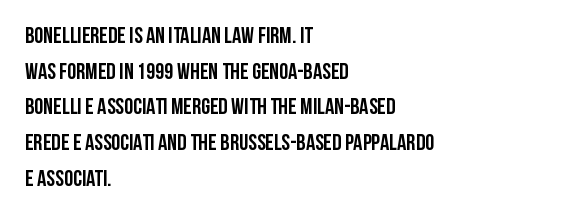
The image shows 23 px bold type, upright; set left-aligned, normal line spacing (1.55x), normal letter spacing, not underlined.
